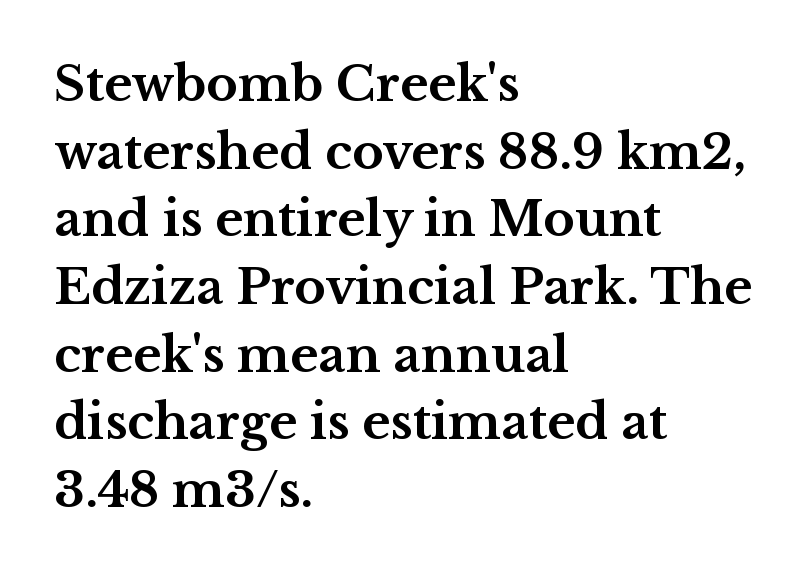
Nothing unusual about the tracking: characters are spaced as the font intends. Any mark beneath the type? The region is blank. This rendering uses left alignment, leaving the right contour irregular. Regular leading. Every letter is thick-stroked: bold, no question. Do the characters align in a grid? No, the font is proportional.
